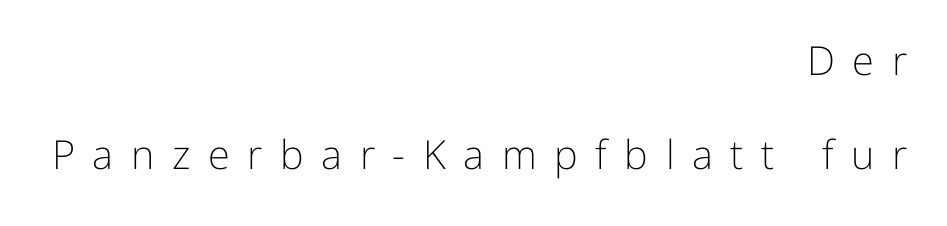
Q: Is the text bold? A: No.
Q: Is the text italic (slanted)? A: No, it is upright.
Q: Is the typeface a serif or a sans-serif typeface? A: Sans-serif.
Q: Is the text underlined? A: No.
Q: How is the paragraph aligned? A: Right-aligned.
Q: Is the spacing between letters normal or unusually wide? A: Unusually wide.
Q: Is the spacing between lines tight, normal or loose? A: Loose.
Q: Width (condensed, normal, or wide)? A: Normal.
Q: Stroke contrast? A: Low.
Q: x-height? A: Medium.
Q: Monospaced? A: No.
